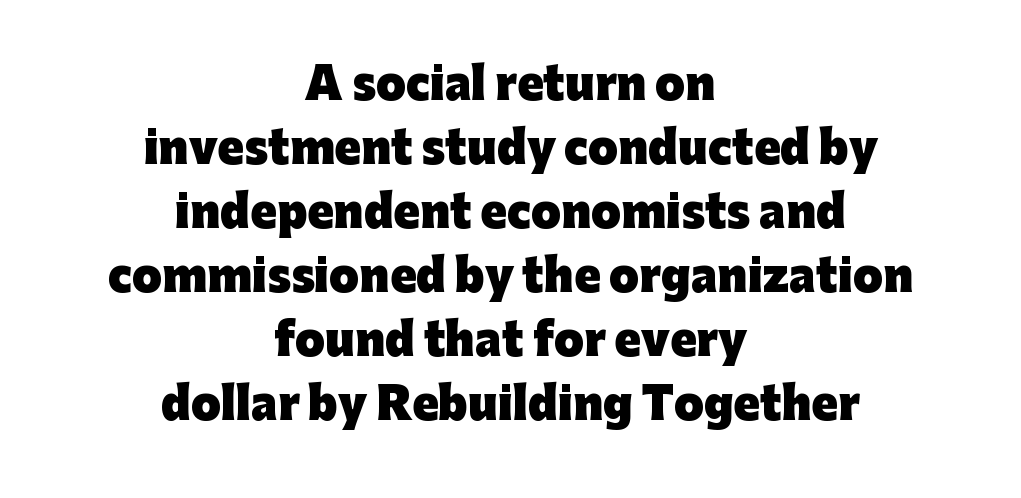
{"serif": "no", "italic": "no", "bold": "yes", "weight": "heavy", "width": "normal", "stroke_contrast": "low", "x_height": "medium", "monospaced": "no", "underline": "no", "align": "center", "line_spacing": "normal", "line_spacing_ratio": 1.49, "letter_spacing": "normal", "letter_spacing_em": 0.0, "glyph_px": 43}
